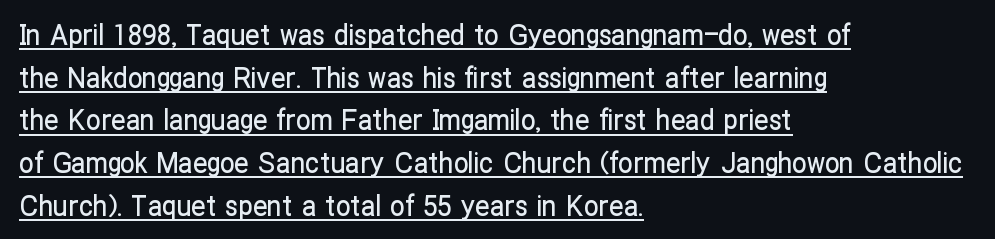
Short note: letters normally spaced. Caption: lettering with a line underneath. Looks like regular typesetting: each glyph gets only the width it needs. Vertically, the passage feels balanced, rows spaced as you'd expect.
